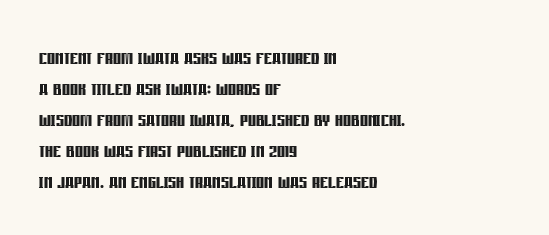
{"italic": "no", "bold": "yes", "underline": "no", "align": "left", "line_spacing_ratio": 1.24, "letter_spacing": "normal", "letter_spacing_em": 0.0, "glyph_px": 25}
